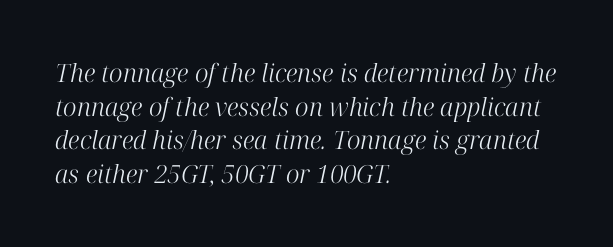
The image shows 25 px text type, italic (leaning right); set left-aligned, normal line spacing (1.35x), normal letter spacing, not underlined.
